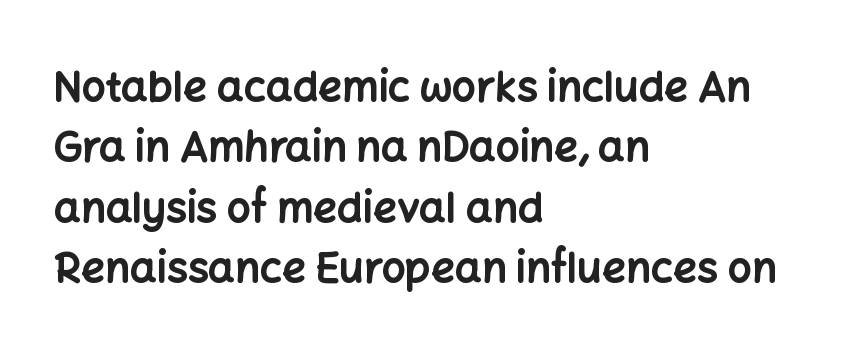
{"serif": "no", "italic": "no", "bold": "yes", "weight": "bold", "width": "normal", "stroke_contrast": "low", "x_height": "medium", "monospaced": "no", "underline": "no", "align": "left", "line_spacing": "normal", "line_spacing_ratio": 1.44, "letter_spacing": "normal", "letter_spacing_em": 0.0, "glyph_px": 42}
